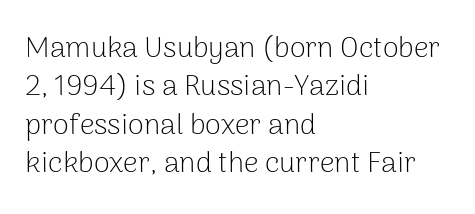
The image shows 29 px light sans-serif type, upright; set left-aligned, normal line spacing (1.32x), normal letter spacing, not underlined; low stroke contrast and a medium x-height.
